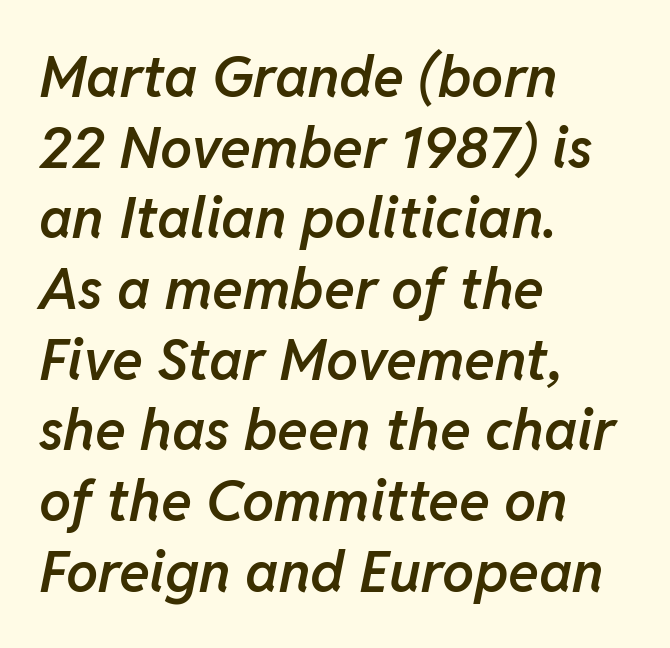
{"italic": "yes", "lean": "right", "slant_degrees": 11, "bold": "semi", "weight": "semibold", "width": "normal", "stroke_contrast": "low", "x_height": "medium", "monospaced": "no", "underline": "no", "align": "left", "line_spacing_ratio": 1.24, "letter_spacing": "normal", "letter_spacing_em": 0.0, "glyph_px": 57}
